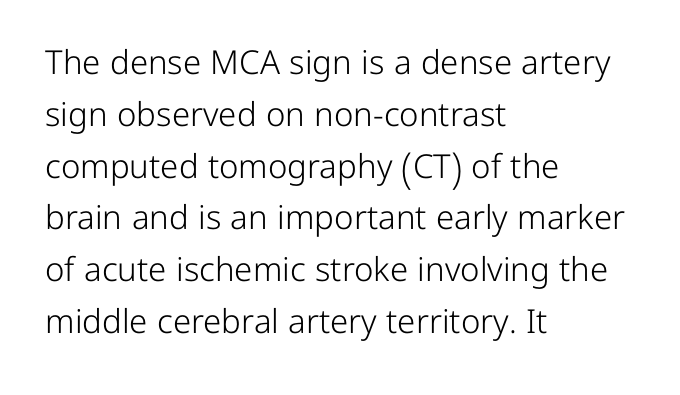
Q: Is the text bold? A: No.
Q: Is the text italic (slanted)? A: No, it is upright.
Q: Is the typeface a serif or a sans-serif typeface? A: Sans-serif.
Q: Is the text underlined? A: No.
Q: How is the paragraph aligned? A: Left-aligned.
Q: Is the spacing between letters normal or unusually wide? A: Normal.
Q: Is the spacing between lines tight, normal or loose? A: Normal.
Q: Width (condensed, normal, or wide)? A: Normal.
Q: Stroke contrast? A: Low.
Q: x-height? A: Medium.
Q: Monospaced? A: No.
